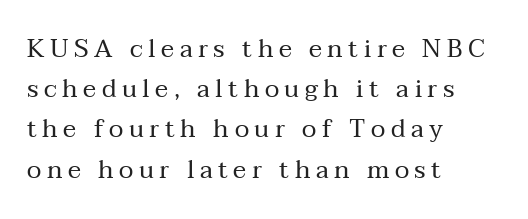
Does the lettering tilt? It doesn't — this is upright. If you drew a ruler down the left edge, every line would touch it. The passage shown stacks its lines at a standard gap. Type without underlining. The tracking jumps out immediately: characters are airy and widely separated. The typesetting does not lean heavy: it is not bold.
